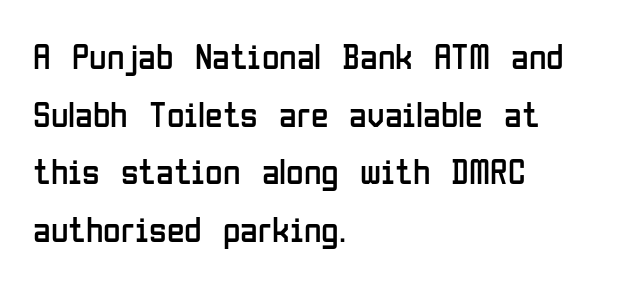
Q: Is the text bold? A: No.
Q: Is the text italic (slanted)? A: No, it is upright.
Q: Is the typeface a serif or a sans-serif typeface? A: Sans-serif.
Q: Is the text underlined? A: No.
Q: How is the paragraph aligned? A: Left-aligned.
Q: Is the spacing between letters normal or unusually wide? A: Normal.
Q: Is the spacing between lines tight, normal or loose? A: Normal.
Q: Width (condensed, normal, or wide)? A: Condensed.
Q: Stroke contrast? A: Low.
Q: x-height? A: Medium.
Q: Monospaced? A: No.
